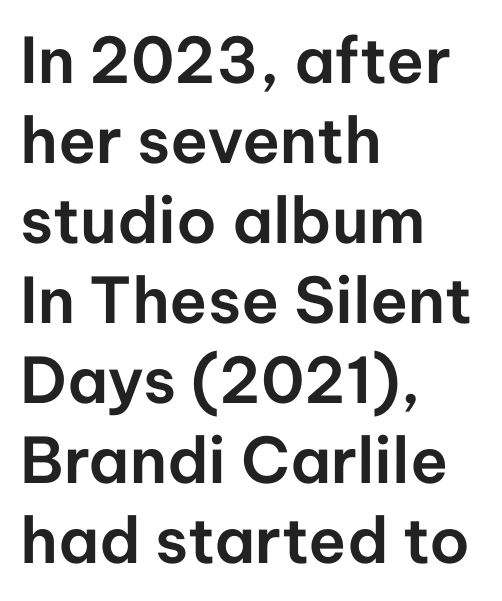
Q: Is the text italic (slanted)? A: No, it is upright.
Q: Is the typeface a serif or a sans-serif typeface? A: Sans-serif.
Q: Is the text underlined? A: No.
Q: How is the paragraph aligned? A: Left-aligned.
Q: Is the spacing between letters normal or unusually wide? A: Normal.
Q: Is the spacing between lines tight, normal or loose? A: Normal.
Q: Width (condensed, normal, or wide)? A: Normal.
Q: Stroke contrast? A: Low.
Q: x-height? A: Medium.
Q: Monospaced? A: No.
